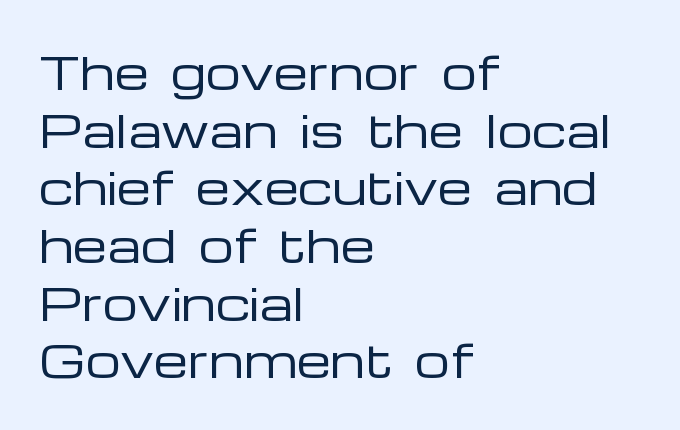
{"serif": "no", "italic": "no", "bold": "no", "weight": "regular", "width": "wide", "stroke_contrast": "low", "x_height": "medium", "monospaced": "no", "underline": "no", "align": "left", "line_spacing": "normal", "line_spacing_ratio": 1.31, "letter_spacing": "normal", "letter_spacing_em": 0.0, "glyph_px": 44}
